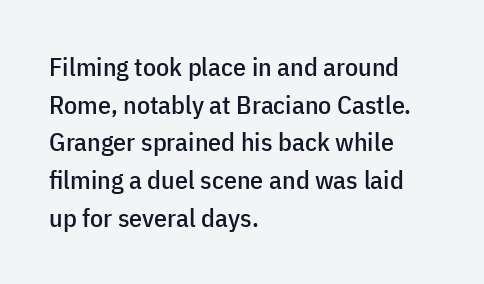
Q: Is the text italic (slanted)? A: No, it is upright.
Q: Is the text underlined? A: No.
Q: How is the paragraph aligned? A: Left-aligned.
Q: Is the spacing between letters normal or unusually wide? A: Normal.
Q: Is the spacing between lines tight, normal or loose? A: Normal.
